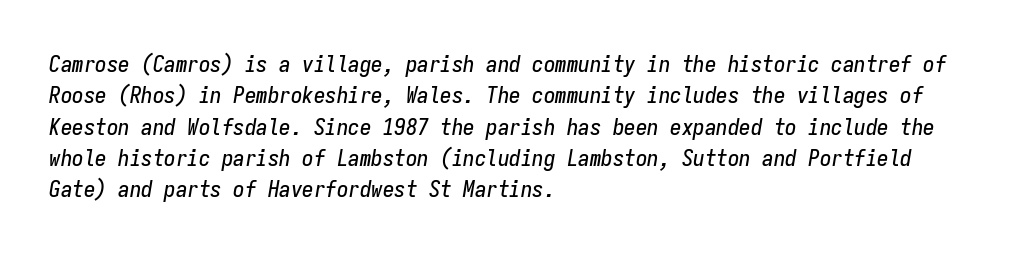
{"italic": "yes", "lean": "right", "slant_degrees": 9, "underline": "no", "align": "left", "line_spacing": "normal", "line_spacing_ratio": 1.36, "letter_spacing": "normal", "letter_spacing_em": 0.0, "glyph_px": 23}
